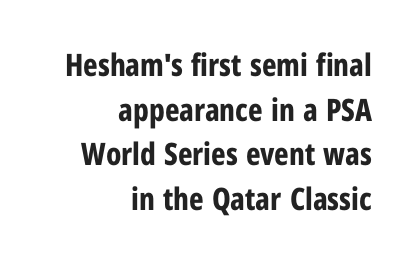
The image shows 31 px bold, condensed sans-serif type, upright; set right-aligned, normal line spacing (1.44x), normal letter spacing, not underlined; low stroke contrast and a medium x-height.
